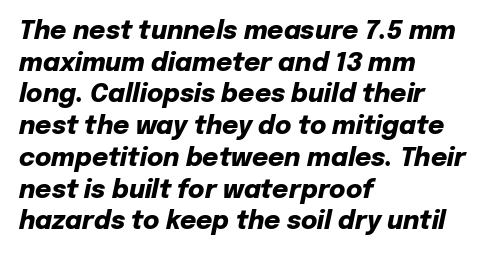
Does the weight exceed regular? Yes, all the way to bold. Emphasis-style slanted type is in use. Characters follow at the spacing the type designer built in. Line spacing here is normal. The space beneath each line is pristine and unruled.
